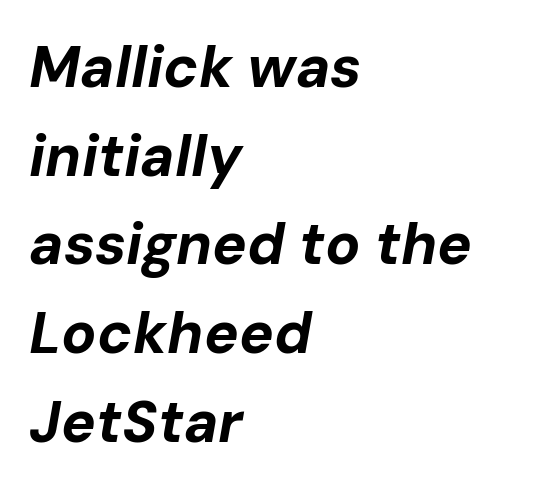
Q: Is the text bold? A: Yes.
Q: Is the text italic (slanted)? A: Yes, it leans right by about 10 degrees.
Q: Is the text underlined? A: No.
Q: How is the paragraph aligned? A: Left-aligned.
Q: Is the spacing between letters normal or unusually wide? A: Normal.
Q: Is the spacing between lines tight, normal or loose? A: Normal.
Q: Width (condensed, normal, or wide)? A: Normal.
Q: Stroke contrast? A: Low.
Q: x-height? A: Medium.
Q: Monospaced? A: No.
